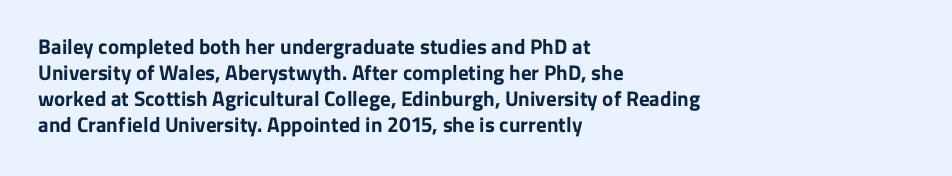
The strokes are fattened all the way to bold. Visually the block forms a straight wall on the left and a jagged coastline on the right. A typesetter would mark this as roman, not italic. The words here are not underlined.
